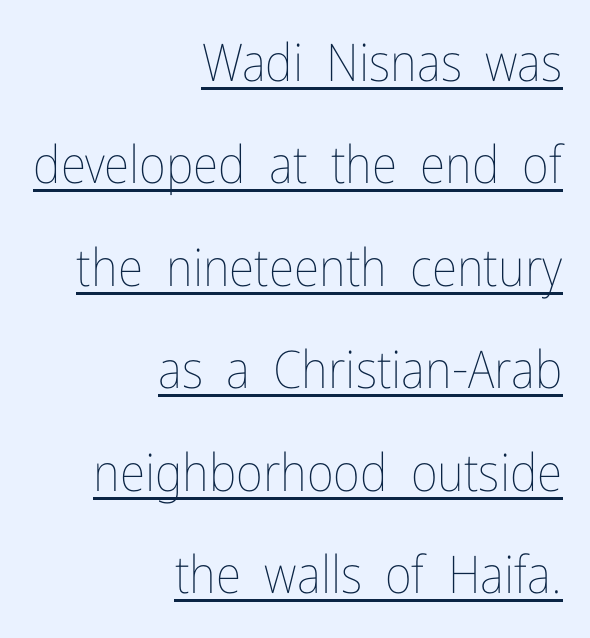
Observe the ordinary spacing: letters are neighbours, not strangers. Note the varied advance widths — an 'i' is clearly narrower than an 'm'. Heaviness? Minimal to ordinary, like unemphasized prose. Decoration check: the copy is underlined.
